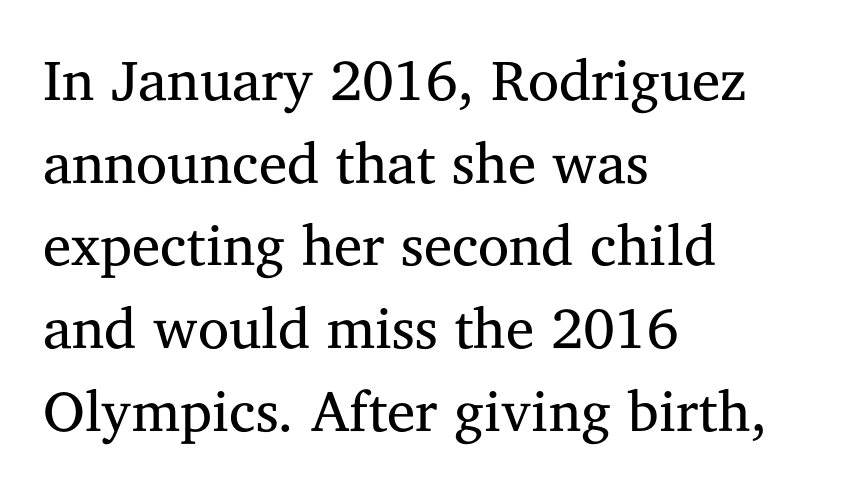
The image shows 57 px regular-weight serif type, upright; set left-aligned, normal line spacing (1.45x), normal letter spacing, not underlined; medium stroke contrast and a medium x-height.
